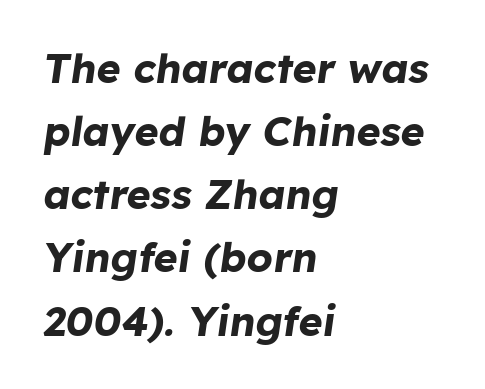
{"italic": "yes", "lean": "right", "slant_degrees": 8, "bold": "yes", "weight": "bold", "width": "normal", "stroke_contrast": "low", "x_height": "medium", "monospaced": "no", "underline": "no", "align": "left", "line_spacing": "normal", "line_spacing_ratio": 1.54, "letter_spacing": "normal", "letter_spacing_em": 0.0, "glyph_px": 41}
